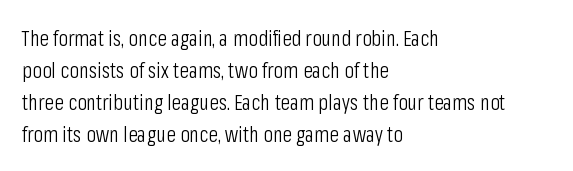
The image shows 22 px text type, upright; set left-aligned, normal line spacing (1.45x), normal letter spacing, not underlined.
